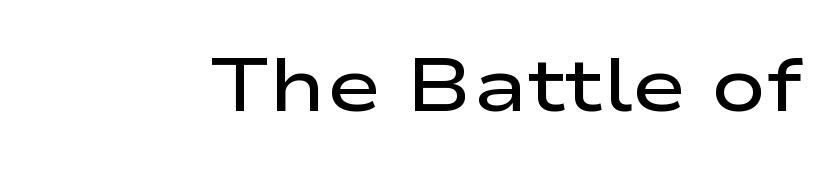
The image shows 74 px semibold, wide sans-serif type, upright; set normal letter spacing, not underlined; low stroke contrast and a medium x-height.
